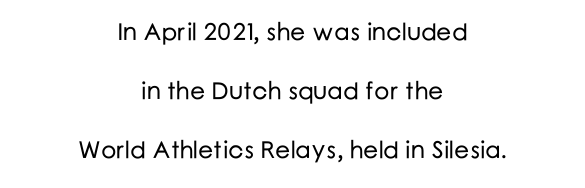
Descender tails drop into unmarked territory. Style check: upright. The rendering keeps characters at their native spacing. Layout note: lines centered. The block of text is sparse from top to bottom, with ample space between rows.
